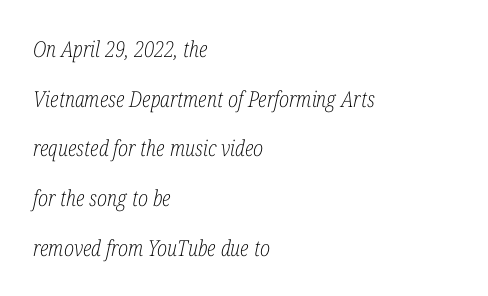
Italic: yes, the glyphs are oblique. Each stroke keeps to a modest, everyday thickness or less. No word sits above an underline. The paragraph shown leans on its left margin. In terms of letterspacing, this is plain default setting.
